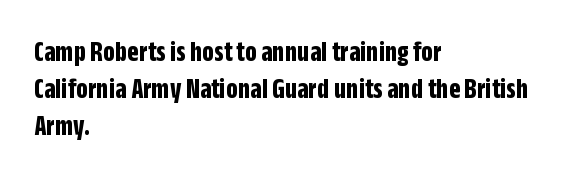
Spacing verdict: proportional, widths tailored to each character. In terms of letterspacing, this is plain default setting. The setting favours the left margin, as ordinary paragraphs usually do. Weight check: bold — yes, fully. Regarding serifs, this sample does without them. The words here are not underlined.
